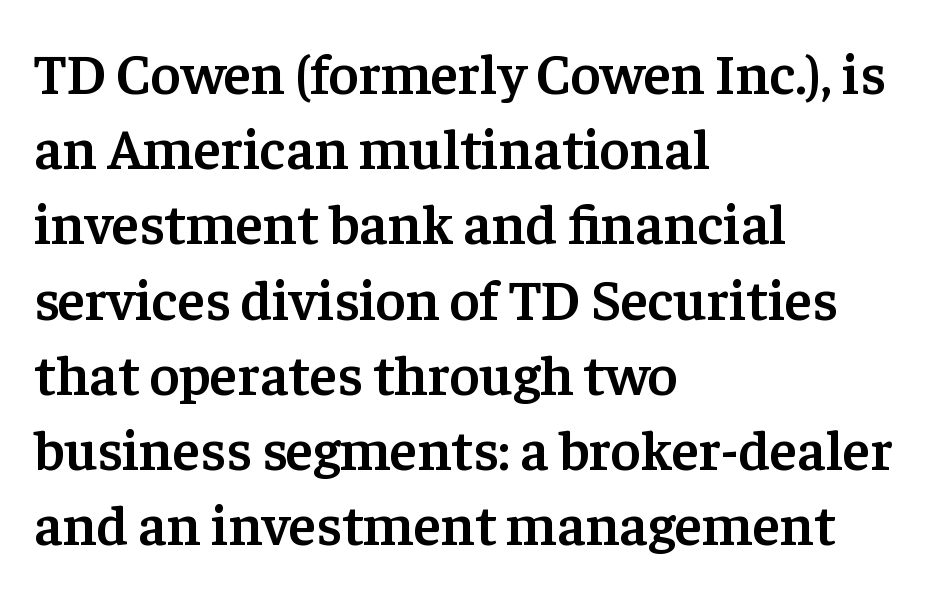
The image shows 57 px semibold serif type, upright; set left-aligned, normal line spacing (1.32x), normal letter spacing, not underlined; low stroke contrast and a medium x-height.
